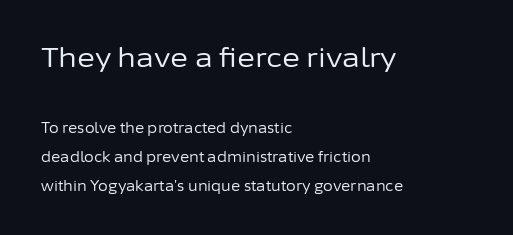
{"italic": "no", "bold": "no", "underline": "no", "align": "left", "line_spacing": "loose", "line_spacing_ratio": 2.08, "letter_spacing": "normal", "letter_spacing_em": 0.0, "larger_block": "first", "size_ratio": 1.93, "glyph_px": 27}
